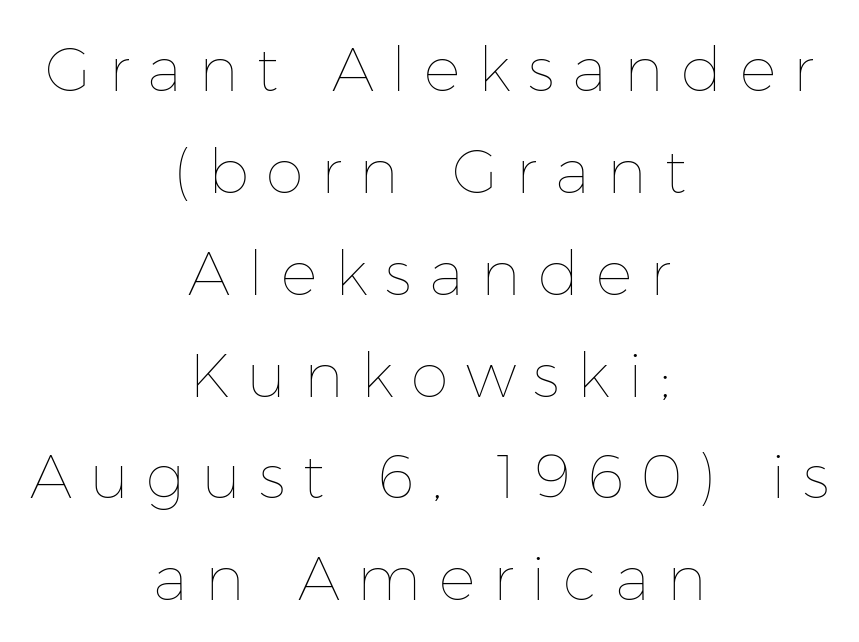
Caption: expanded tracking, letters set apart. Layout note: lines centered. The letters advance in unequal steps, a hallmark of proportional type. If you drew a line through each stem, it would be perfectly vertical. The gap between lines stays unmarked.
